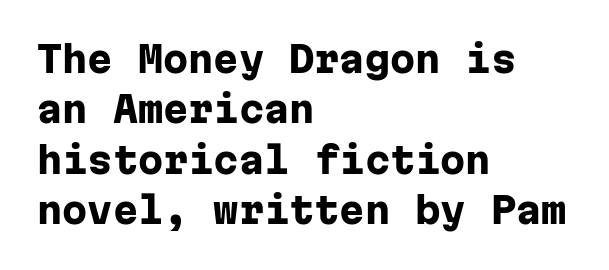
{"serif": "no", "italic": "no", "bold": "yes", "weight": "heavy", "width": "normal", "stroke_contrast": "low", "x_height": "medium", "monospaced": "yes", "underline": "no", "align": "left", "line_spacing": "normal", "line_spacing_ratio": 1.4, "letter_spacing": "normal", "letter_spacing_em": 0.0, "glyph_px": 36}
